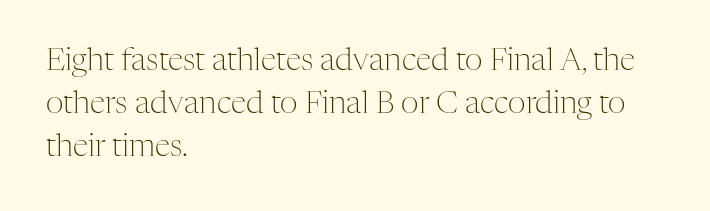
Stroke mass is kept to a normal reading level or below. Proportional: the letters do not fall into vertical columns. Tracking value appears to be zero — textbook default spacing. These lines are set flush left with a ragged right edge. I'd call this a serif setting — the letters wear small feet. Notice how descenders clear the ascenders below comfortably — that's standard leading.
